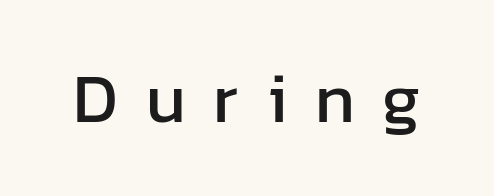
The image shows 69 px sans-serif type, upright; set unusually wide letter spacing (+0.4 em), not underlined; low stroke contrast and a medium x-height.
